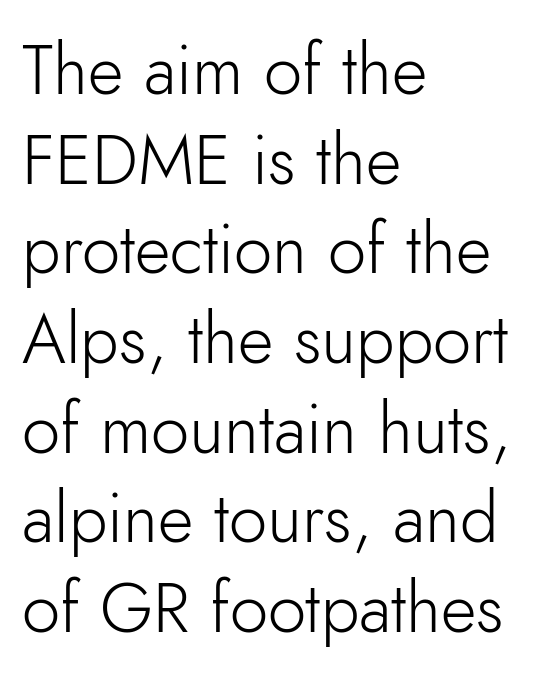
{"serif": "no", "italic": "no", "bold": "no", "weight": "light", "width": "normal", "stroke_contrast": "low", "x_height": "small", "monospaced": "no", "underline": "no", "align": "left", "line_spacing": "normal", "line_spacing_ratio": 1.3, "letter_spacing": "normal", "letter_spacing_em": 0.0, "glyph_px": 69}
